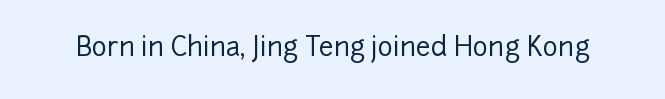
Q: Is the text italic (slanted)? A: No, it is upright.
Q: Is the text underlined? A: No.
Q: Is the spacing between letters normal or unusually wide? A: Normal.
